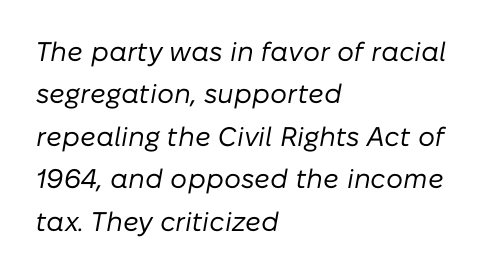
The image shows 27 px text type, italic (leaning right); set left-aligned, normal line spacing (1.57x), normal letter spacing, not underlined.
